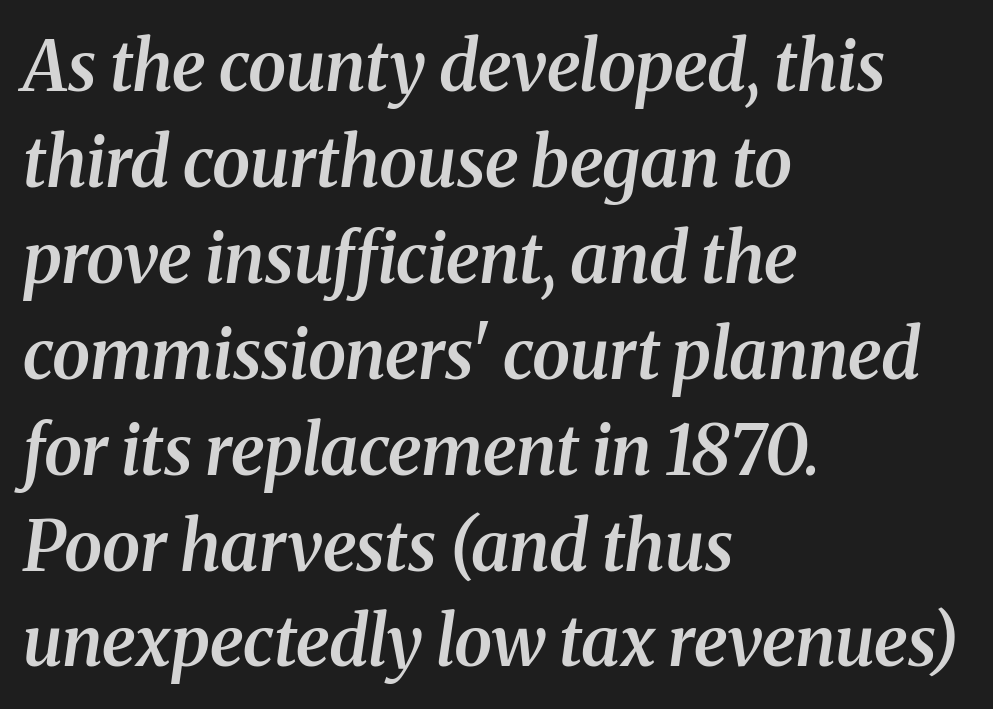
Q: Is the text bold? A: Semi-bold.
Q: Is the text italic (slanted)? A: Yes, it leans right by about 8 degrees.
Q: Is the typeface a serif or a sans-serif typeface? A: Serif.
Q: Is the text underlined? A: No.
Q: How is the paragraph aligned? A: Left-aligned.
Q: Is the spacing between letters normal or unusually wide? A: Normal.
Q: Is the spacing between lines tight, normal or loose? A: Normal.
Q: Width (condensed, normal, or wide)? A: Normal.
Q: Stroke contrast? A: Medium.
Q: x-height? A: Medium.
Q: Monospaced? A: No.
